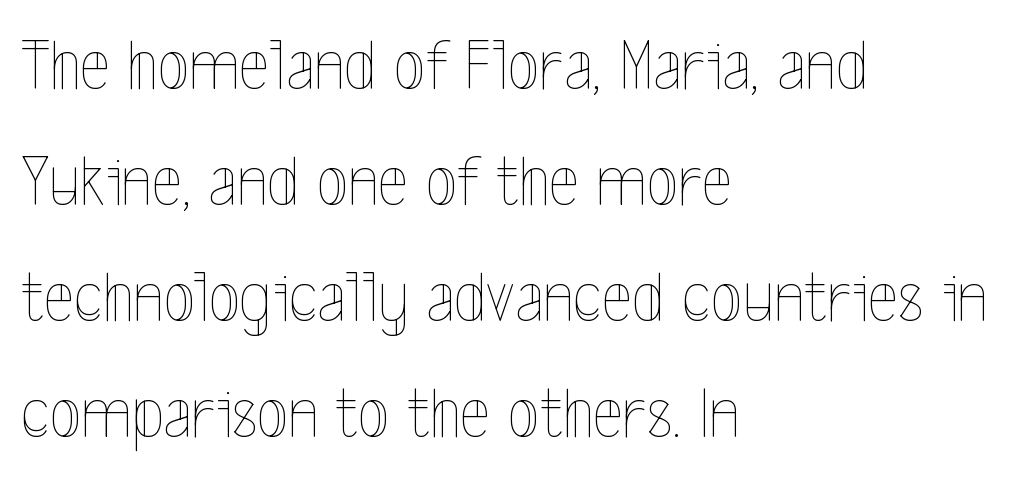
Designer's note — italics off, roman on. Here the glyphs are tracked normally, forming tight word shapes. Each letter keeps its own natural width here, so spacing adapts to shape. What's the leading like? Ordinary, nothing unusual.
